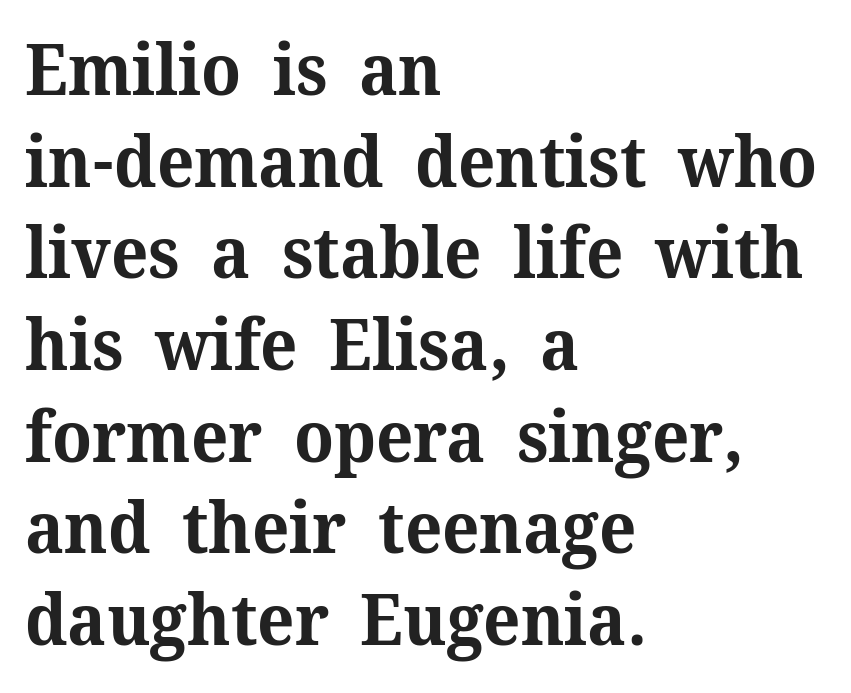
The image shows 70 px bold serif type, upright; set left-aligned, normal line spacing (1.31x), normal letter spacing, not underlined; medium stroke contrast and a medium x-height.
